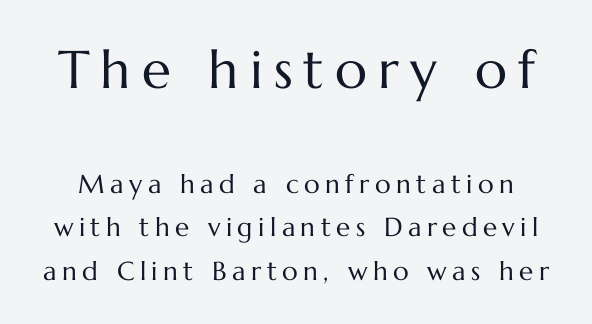
Q: Is the text bold? A: No.
Q: Is the text italic (slanted)? A: No, it is upright.
Q: Is the text underlined? A: No.
Q: Is the spacing between letters normal or unusually wide? A: Unusually wide.
Q: Is the spacing between lines tight, normal or loose? A: Normal.
Q: Which block of text is set in a larger size, the first (top) or the second (bottom)? A: The first (top) one.
Q: Width (condensed, normal, or wide)? A: Normal.
Q: Stroke contrast? A: Medium.
Q: x-height? A: Medium.
Q: Monospaced? A: No.
